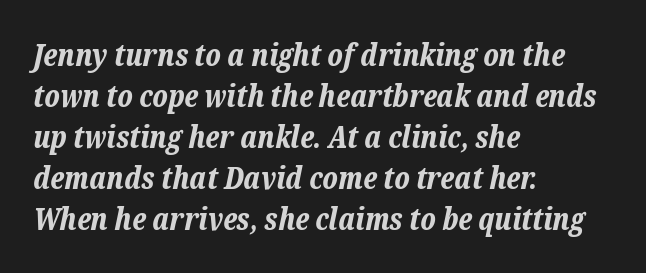
Italic? Definitely — the glyphs are oblique. The gap between lines stays unmarked. Caption: multi-line text, flush left, ragged right. The leading is moderate, giving the passage an even texture.
